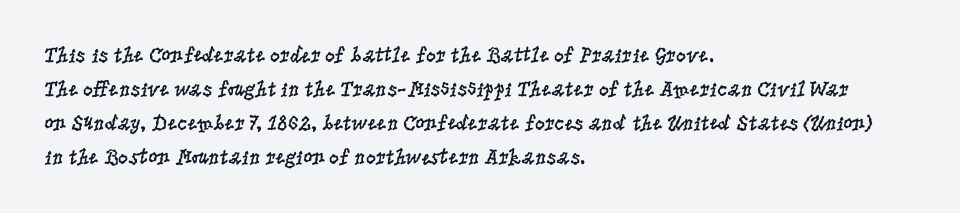
{"bold": "no", "underline": "no", "align": "left", "line_spacing": "normal", "line_spacing_ratio": 1.54, "letter_spacing": "normal", "letter_spacing_em": 0.0, "glyph_px": 22}
